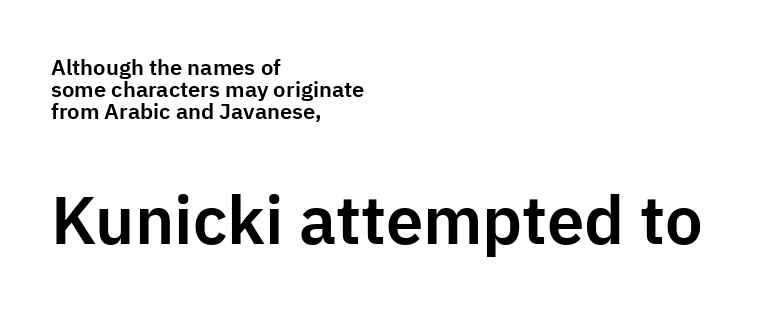
Q: Is the text italic (slanted)? A: No, it is upright.
Q: Is the typeface a serif or a sans-serif typeface? A: Sans-serif.
Q: Is the text underlined? A: No.
Q: How is the paragraph aligned? A: Left-aligned.
Q: Is the spacing between letters normal or unusually wide? A: Normal.
Q: Is the spacing between lines tight, normal or loose? A: Tight.
Q: Which block of text is set in a larger size, the first (top) or the second (bottom)? A: The second (bottom) one.
Q: Width (condensed, normal, or wide)? A: Normal.
Q: Stroke contrast? A: Low.
Q: x-height? A: Medium.
Q: Monospaced? A: No.
